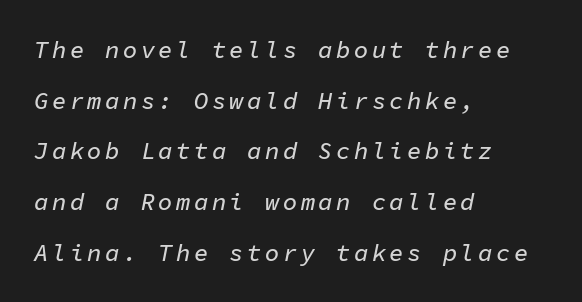
The image shows 24 px text type, italic (leaning right); set left-aligned, loose line spacing (2.11x), not underlined.
